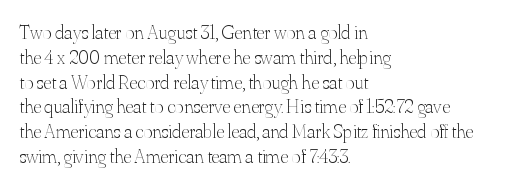
Each stroke keeps to a modest, everyday thickness or less. The type is set solid horizontally, with unmodified tracking. Italic: no, the glyphs are upright roman. In CSS terms this would be text-align: left.
